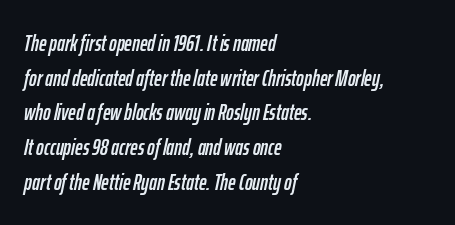
Glance below the letters and you will spot only blank space. Nothing unusual about the tracking: characters are spaced as the font intends. You can tell it's italic because the verticals aren't actually vertical. Alignment: flush left.
